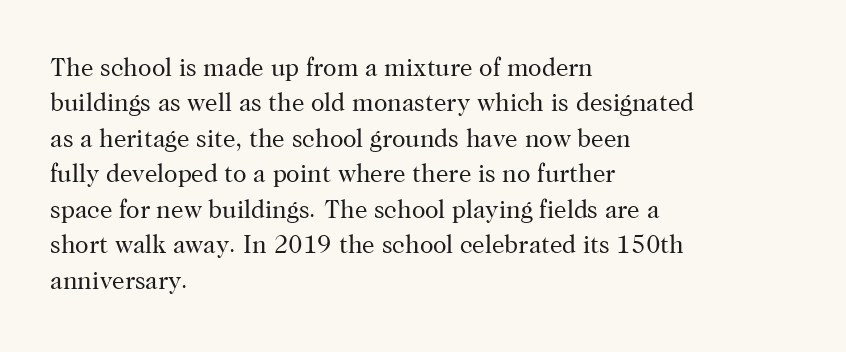
Q: Is the text bold? A: No.
Q: Is the text italic (slanted)? A: No, it is upright.
Q: Is the text underlined? A: No.
Q: How is the paragraph aligned? A: Left-aligned.
Q: Is the spacing between letters normal or unusually wide? A: Normal.
Q: Is the spacing between lines tight, normal or loose? A: Normal.
